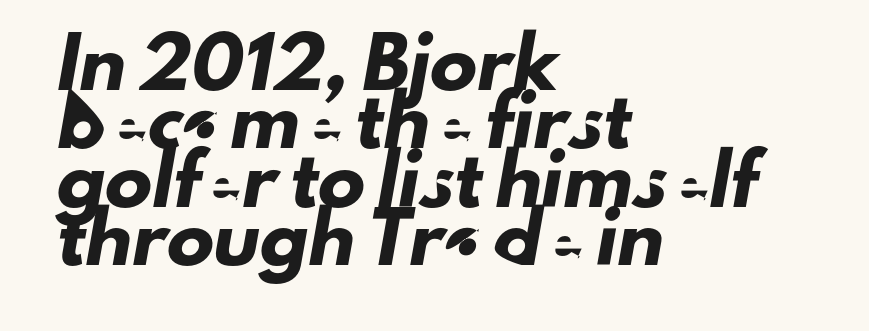
The horizontal fit of the characters is conventional and even. Honestly, there is no underline to notice here at all. Casual observation: everything's shoved over to the left. Looks like regular typesetting: each glyph gets only the width it needs. These lines are composed in type without serifs.
